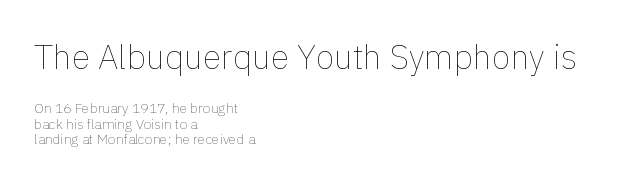
This sample is left-justified, so line endings fall wherever the words run out. Here the first block reads like a headline and the second like body copy. The passage shown is typed in a proportional face where columns would drift. Descender tails drop into unmarked territory. The cut favours lightness, reaching ordinary text weight at its darkest.
